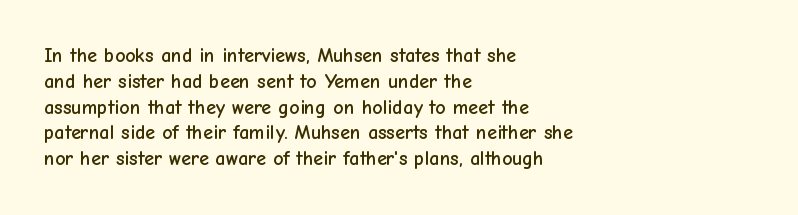
{"italic": "no", "underline": "no", "align": "left", "line_spacing": "normal", "line_spacing_ratio": 1.29, "letter_spacing": "normal", "letter_spacing_em": 0.0, "glyph_px": 20}
